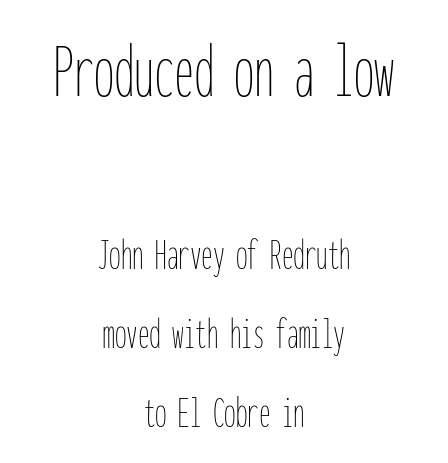
The font's upright variant was chosen for this text. Each letter, wide or thin by design, is forced into the same width here. In this sample the first text group is rendered at the bigger scale. Nothing unusual about the tracking: characters are spaced as the font intends. The typesetting does not lean heavy: it is not bold. Check the space under the baseline: it is left empty.
